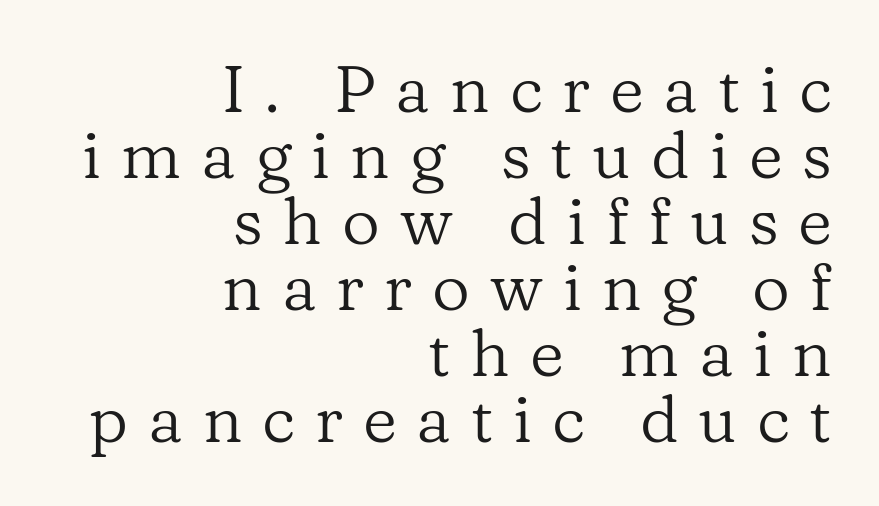
Q: Is the text bold? A: No.
Q: Is the text italic (slanted)? A: No, it is upright.
Q: Is the typeface a serif or a sans-serif typeface? A: Serif.
Q: Is the text underlined? A: No.
Q: How is the paragraph aligned? A: Right-aligned.
Q: Is the spacing between letters normal or unusually wide? A: Unusually wide.
Q: Is the spacing between lines tight, normal or loose? A: Tight.
Q: Width (condensed, normal, or wide)? A: Normal.
Q: Stroke contrast? A: Low.
Q: x-height? A: Medium.
Q: Monospaced? A: No.
